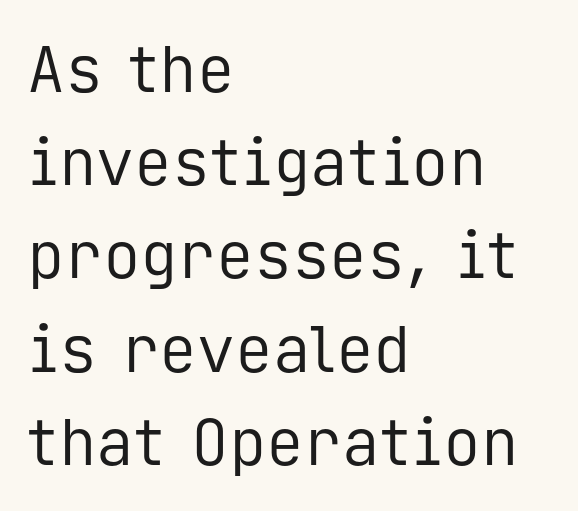
Font category for this specimen: sans-serif. The passage shown is not underscored anywhere. Normally led — the rows are evenly, conventionally spaced. Stems here are at most as thick as an everyday book face. This sample uses an upright cut, with every glyph sitting square on the baseline. A classic flush-left, rag-right setting is used for this passage.
